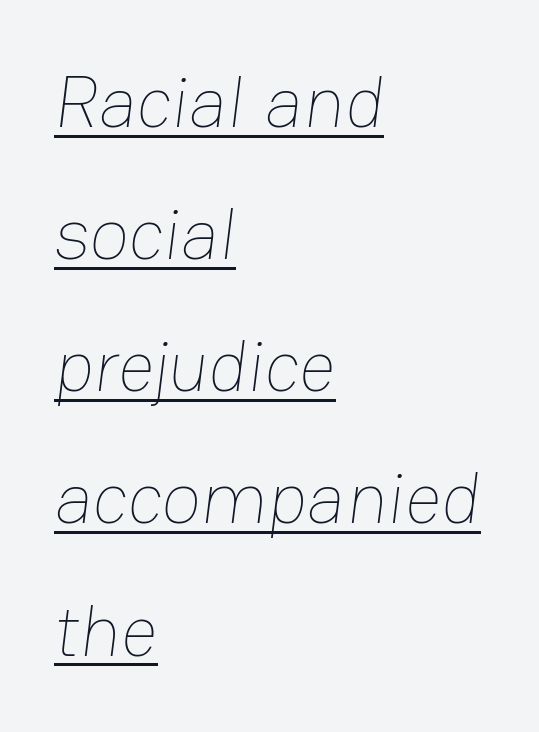
Q: Is the text bold? A: No.
Q: Is the text underlined? A: Yes.
Q: How is the paragraph aligned? A: Left-aligned.
Q: Is the spacing between letters normal or unusually wide? A: Normal.
Q: Width (condensed, normal, or wide)? A: Normal.
Q: Stroke contrast? A: Low.
Q: x-height? A: Medium.
Q: Monospaced? A: No.
